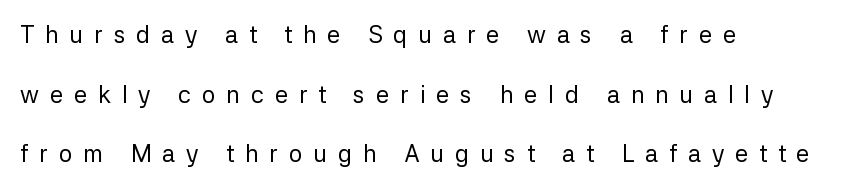
Q: Is the text bold? A: No.
Q: Is the text italic (slanted)? A: No, it is upright.
Q: Is the text underlined? A: No.
Q: How is the paragraph aligned? A: Left-aligned.
Q: Is the spacing between letters normal or unusually wide? A: Unusually wide.
Q: Is the spacing between lines tight, normal or loose? A: Loose.
